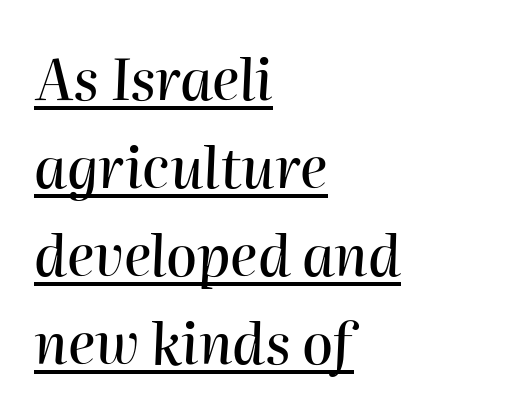
The image shows 56 px text type, italic (leaning right); set left-aligned, normal line spacing (1.57x), normal letter spacing, underlined; high stroke contrast and a medium x-height.
